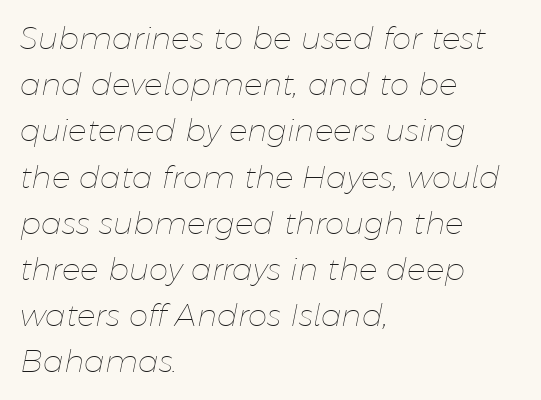
The image shows 31 px thin type, italic (leaning right); set left-aligned, normal line spacing (1.49x), normal letter spacing, not underlined; low stroke contrast and a medium x-height.
